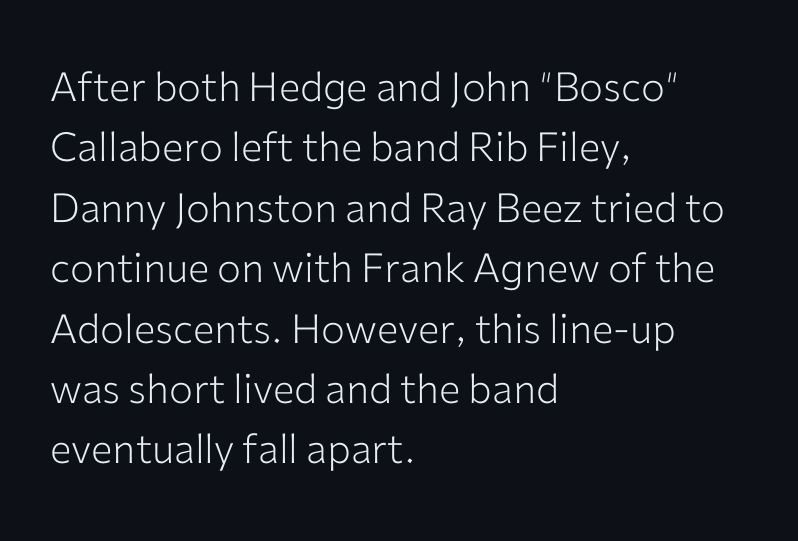
These lines are rendered in a variable-pitch font. A typesetter would label this face a sans. Between one letter and the next there's only the usual sliver of space. No chunkiness to these letters — they're not bold. A normal amount of white space separates one row of letters from the next.
